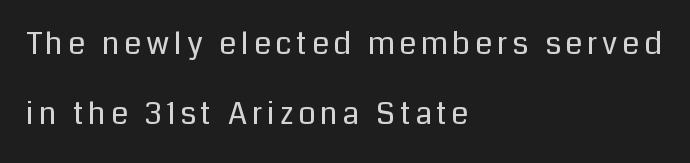
{"serif": "no", "italic": "no", "bold": "no", "weight": "regular", "width": "normal", "stroke_contrast": "low", "x_height": "medium", "monospaced": "no", "underline": "no", "align": "left", "line_spacing": "loose", "line_spacing_ratio": 2.26, "glyph_px": 31}
